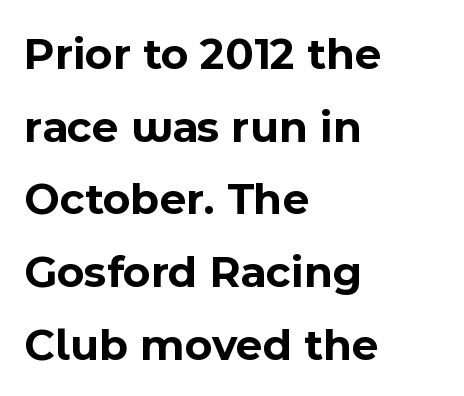
Q: Is the text bold? A: Yes.
Q: Is the text italic (slanted)? A: No, it is upright.
Q: Is the typeface a serif or a sans-serif typeface? A: Sans-serif.
Q: Is the text underlined? A: No.
Q: How is the paragraph aligned? A: Left-aligned.
Q: Is the spacing between letters normal or unusually wide? A: Normal.
Q: Is the spacing between lines tight, normal or loose? A: Normal.
Q: Width (condensed, normal, or wide)? A: Normal.
Q: x-height? A: Medium.
Q: Monospaced? A: No.
